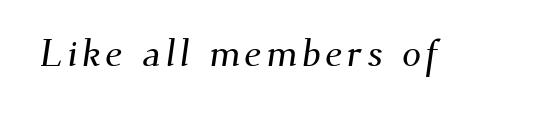
Check the space under the baseline: it is left empty. The face used here is proportionally spaced, like ordinary book or web type. Unlike a clean sans, this face finishes its strokes with serifs.
